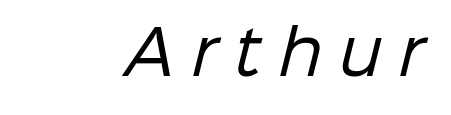
The image shows 60 px regular-weight sans-serif type; set unusually wide letter spacing (+0.28 em), not underlined; low stroke contrast and a medium x-height.
